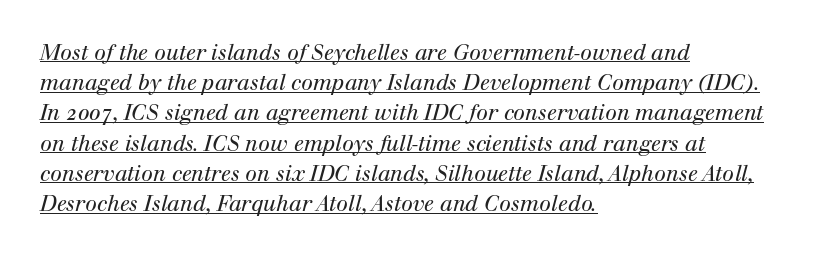
Between one letter and the next there's only the usual sliver of space. Glance below the letters and you will spot a drawn line. Stems and bowls with no extra thickness — not bold. These lines are set flush left with a ragged right edge.
